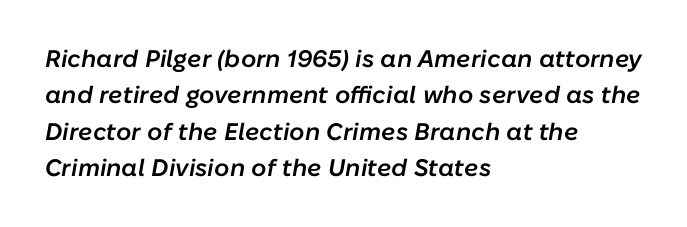
The image shows 24 px text type, italic (leaning right); set left-aligned, normal line spacing (1.52x), normal letter spacing, not underlined.
